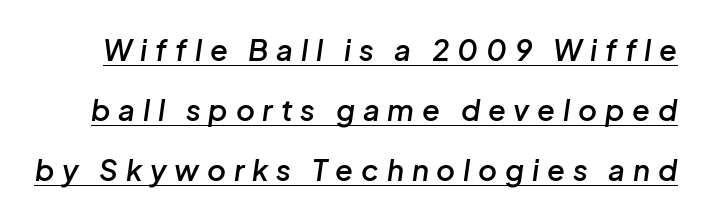
The image shows 29 px semibold type, italic (leaning right); set loose line spacing (2.07x), unusually wide letter spacing (+0.27 em), underlined; low stroke contrast and a medium x-height.
